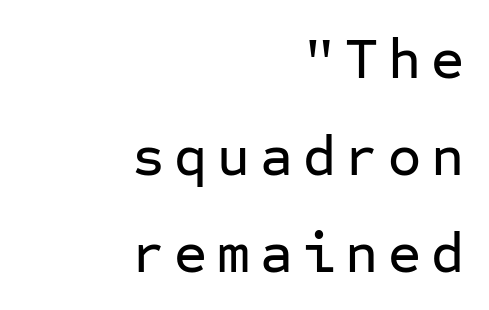
Q: Is the text italic (slanted)? A: No, it is upright.
Q: Is the typeface a serif or a sans-serif typeface? A: Sans-serif.
Q: Is the text underlined? A: No.
Q: How is the paragraph aligned? A: Right-aligned.
Q: Is the spacing between lines tight, normal or loose? A: Normal.
Q: Width (condensed, normal, or wide)? A: Normal.
Q: Stroke contrast? A: Low.
Q: x-height? A: Medium.
Q: Monospaced? A: Yes.
